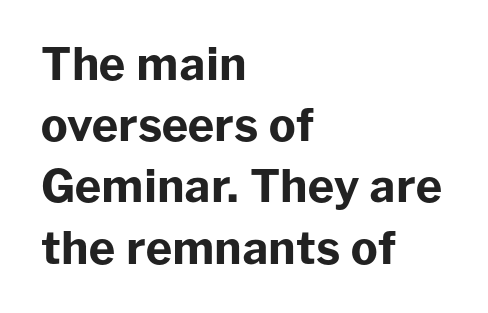
The image shows 45 px bold sans-serif type, upright; set left-aligned, normal line spacing (1.36x), normal letter spacing, not underlined; low stroke contrast and a medium x-height.
